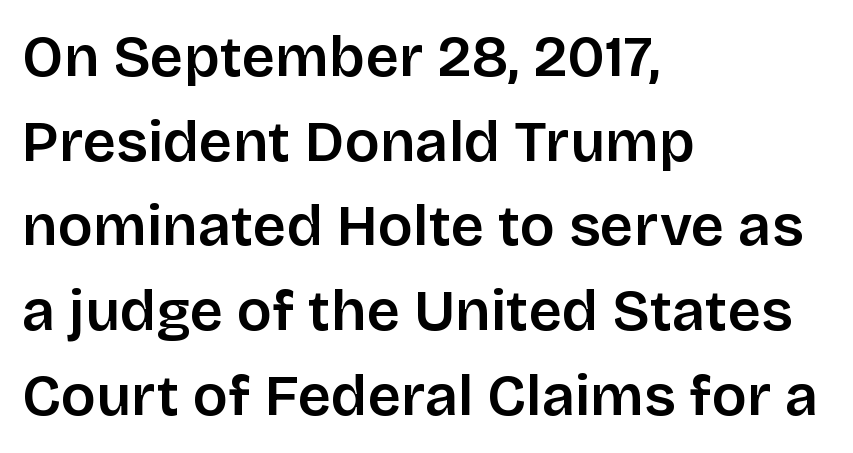
Do the characters align in a grid? No, the font is proportional. Which margin do the lines hug? The left one — the right edge is uneven. Semibold letterforms, between regular and bold. Reading down the column, the eye jumps a familiar distance to each next line. Are there feet on the stems? There aren't — it's a sans. Quick note: not italic, upright.
